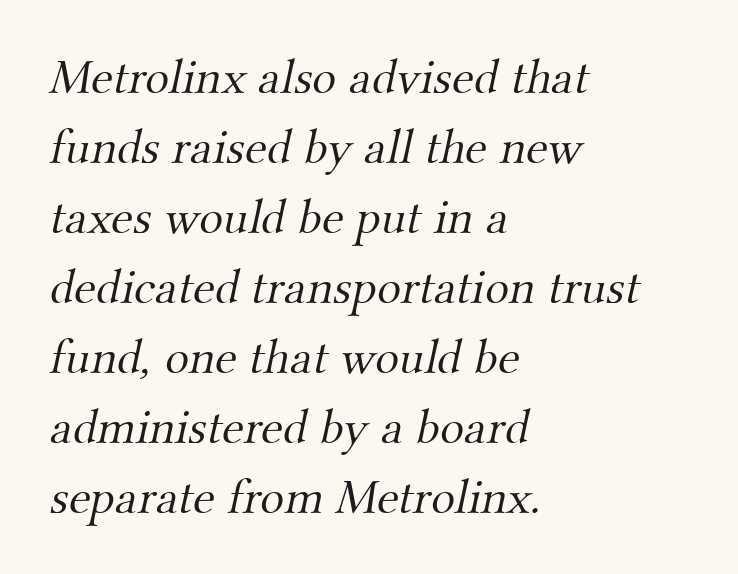
The image shows 50 px light serif type; set left-aligned, normal line spacing (1.4x), normal letter spacing, not underlined; medium stroke contrast and a small x-height.
